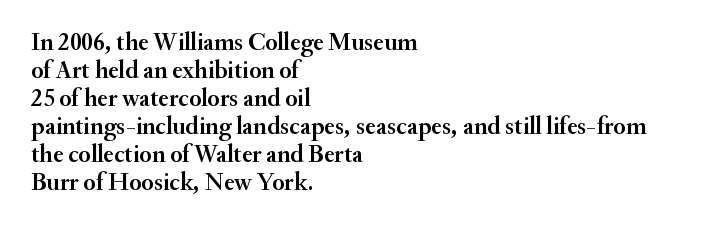
Every character sits straight up, as roman type does. Teacher's note: observe the even left margin — that is flush-left alignment. Look at the tracking — it's just the regular setting, nothing added. Closely set lines give the paragraph a compact silhouette. Any mark beneath the type? The region is blank.
